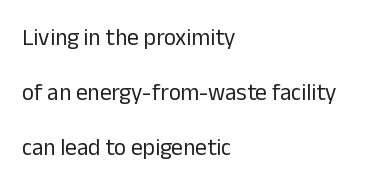
{"italic": "no", "bold": "no", "underline": "no", "align": "left", "line_spacing": "loose", "line_spacing_ratio": 2.39, "letter_spacing": "normal", "letter_spacing_em": 0.0, "glyph_px": 23}
